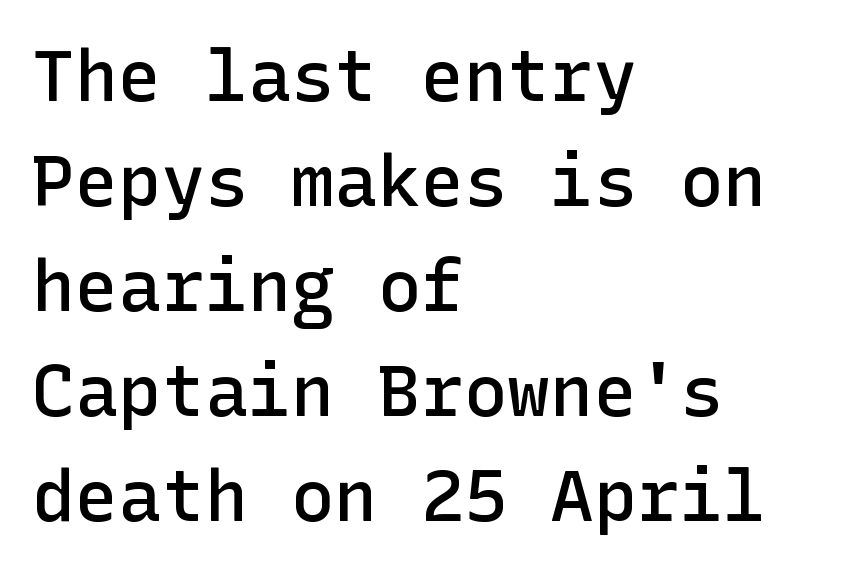
Type style note: lacks serifs. This sample uses an upright cut, with every glyph sitting square on the baseline. The block of text has a typical density, with ordinary space between rows. The zone under the glyphs is completely vacant.
